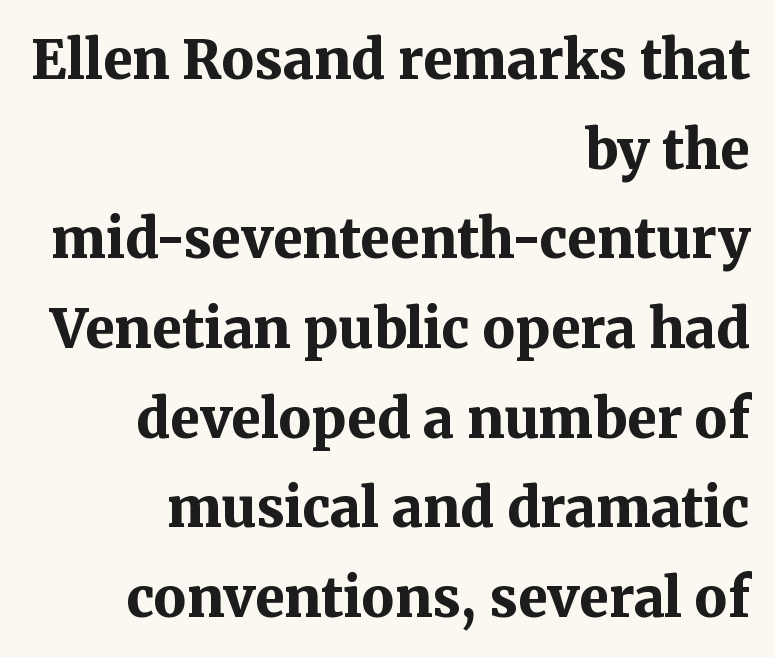
Plain, unruled lines of type. Short and long lines alike share a common ending point at right. In terms of posture, this sample is upright. Observe the serifs anchoring each vertical stroke in this sample.
